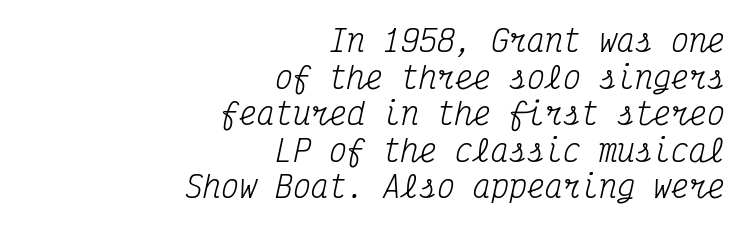
{"serif": "yes", "italic": "yes", "lean": "right", "slant_degrees": 12, "bold": "no", "weight": "regular", "width": "condensed", "stroke_contrast": "medium", "x_height": "medium", "monospaced": "yes", "underline": "no", "align": "right", "line_spacing_ratio": 1.22, "letter_spacing": "normal", "letter_spacing_em": 0.0, "glyph_px": 30}
